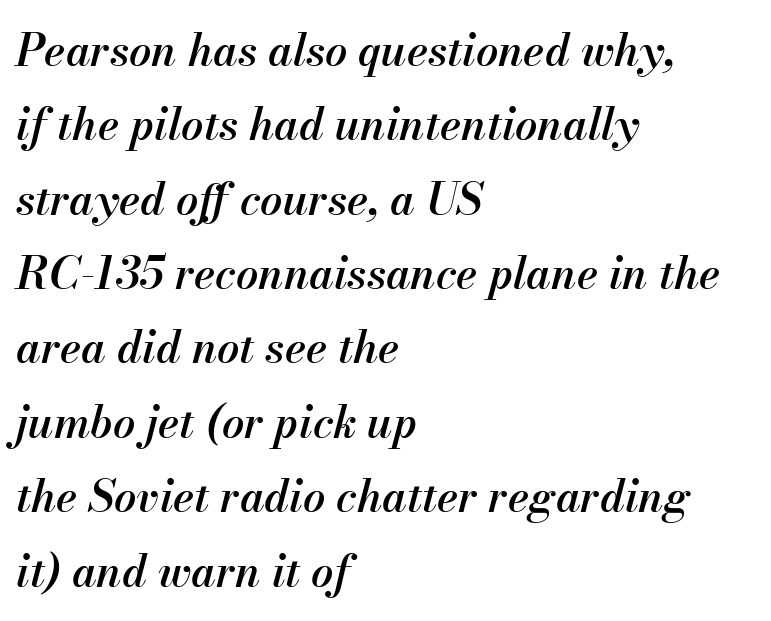
Q: Is the text bold? A: Semi-bold.
Q: Is the text italic (slanted)? A: Yes, it leans right by about 13 degrees.
Q: Is the text underlined? A: No.
Q: How is the paragraph aligned? A: Left-aligned.
Q: Is the spacing between letters normal or unusually wide? A: Normal.
Q: Is the spacing between lines tight, normal or loose? A: Normal.
Q: Width (condensed, normal, or wide)? A: Normal.
Q: Stroke contrast? A: Medium.
Q: x-height? A: Small.
Q: Monospaced? A: No.
